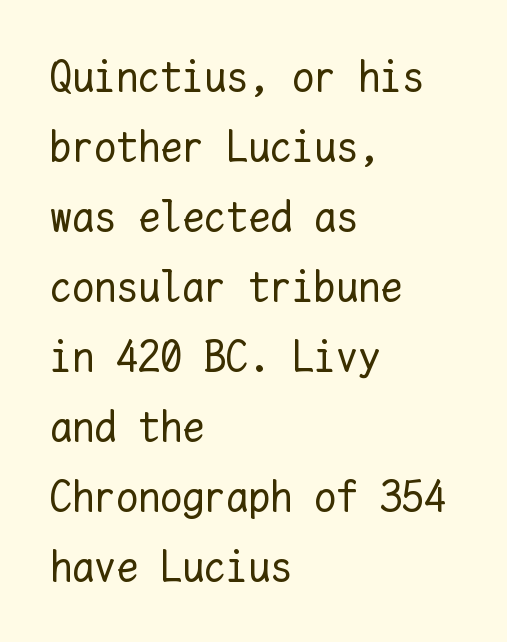
Q: Is the text bold? A: No.
Q: Is the text italic (slanted)? A: No, it is upright.
Q: Is the text underlined? A: No.
Q: How is the paragraph aligned? A: Left-aligned.
Q: Is the spacing between letters normal or unusually wide? A: Normal.
Q: Is the spacing between lines tight, normal or loose? A: Normal.
Q: Width (condensed, normal, or wide)? A: Normal.
Q: Stroke contrast? A: Low.
Q: x-height? A: Medium.
Q: Monospaced? A: Yes.
